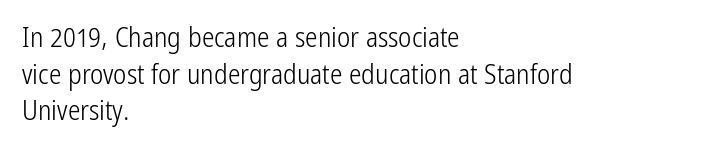
The image shows 28 px light, condensed sans-serif type, upright; set left-aligned, normal line spacing (1.31x), normal letter spacing, not underlined; low stroke contrast and a medium x-height.
